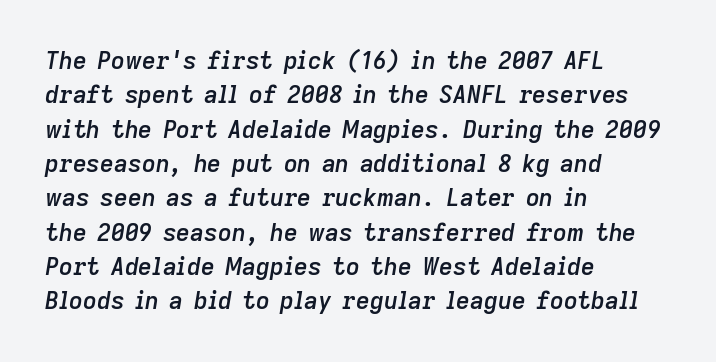
{"italic": "yes", "lean": "right", "slant_degrees": 9, "bold": "semi", "underline": "no", "align": "left", "line_spacing": "normal", "line_spacing_ratio": 1.43, "letter_spacing": "normal", "letter_spacing_em": 0.0, "glyph_px": 24}
